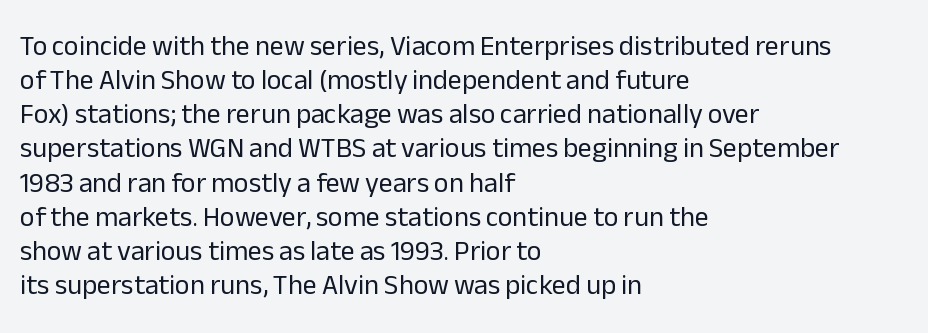
{"serif": "no", "italic": "no", "bold": "no", "weight": "regular", "width": "normal", "stroke_contrast": "low", "x_height": "medium", "monospaced": "no", "underline": "no", "align": "left", "line_spacing_ratio": 1.22, "letter_spacing": "normal", "letter_spacing_em": 0.0, "glyph_px": 28}
